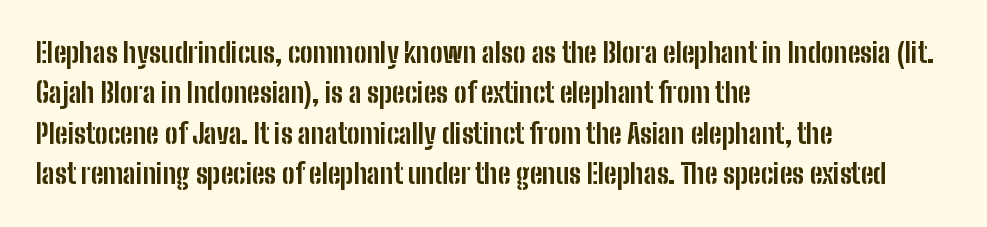
The image shows 27 px bold type, upright; set left-aligned, normal line spacing (1.5x), normal letter spacing, not underlined.
